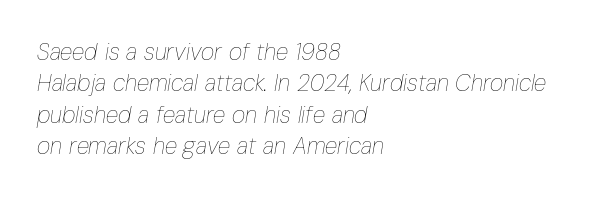
Q: Is the text bold? A: No.
Q: Is the text italic (slanted)? A: Yes, it leans right by about 10 degrees.
Q: Is the text underlined? A: No.
Q: How is the paragraph aligned? A: Left-aligned.
Q: Is the spacing between letters normal or unusually wide? A: Normal.
Q: Is the spacing between lines tight, normal or loose? A: Normal.
